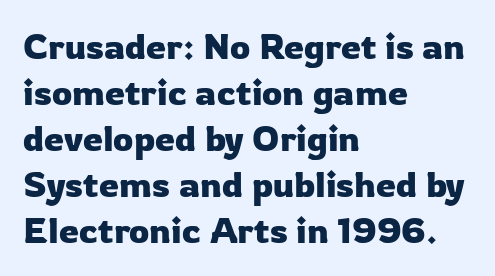
Q: Is the text italic (slanted)? A: No, it is upright.
Q: Is the typeface a serif or a sans-serif typeface? A: Sans-serif.
Q: Is the text underlined? A: No.
Q: How is the paragraph aligned? A: Left-aligned.
Q: Is the spacing between letters normal or unusually wide? A: Normal.
Q: Is the spacing between lines tight, normal or loose? A: Normal.
Q: Width (condensed, normal, or wide)? A: Normal.
Q: Stroke contrast? A: Low.
Q: x-height? A: Medium.
Q: Monospaced? A: No.
